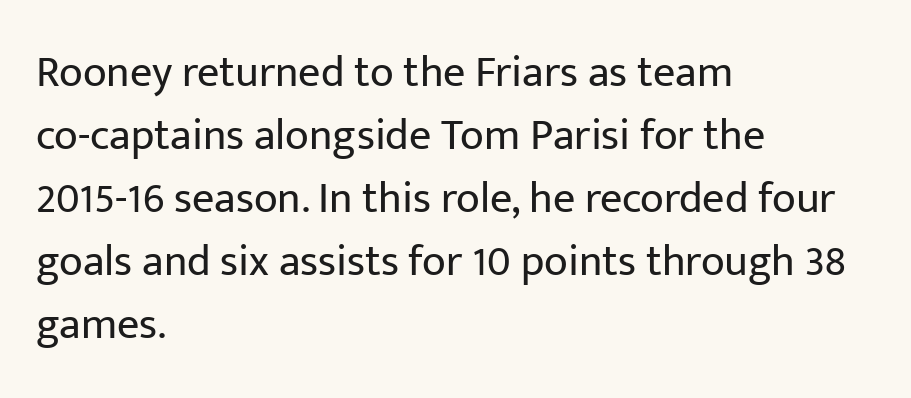
The image shows 44 px regular-weight sans-serif type, upright; set left-aligned, normal line spacing (1.43x), normal letter spacing, not underlined; low stroke contrast and a medium x-height.
